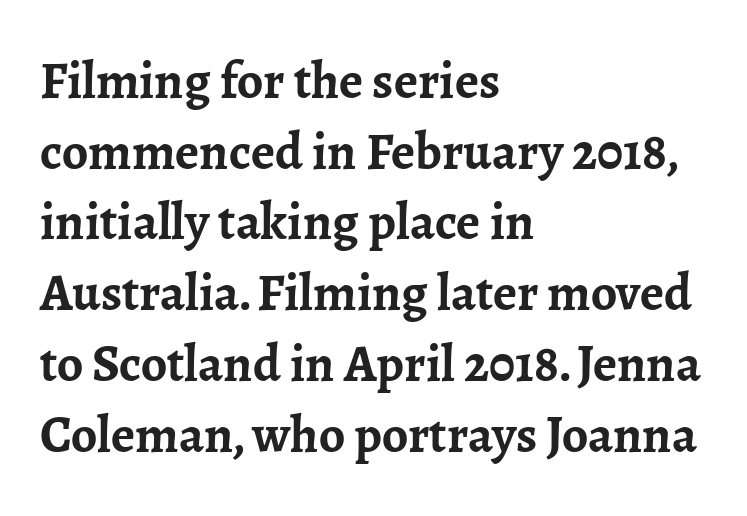
{"serif": "yes", "italic": "no", "bold": "yes", "weight": "semibold", "width": "normal", "stroke_contrast": "low", "x_height": "medium", "monospaced": "no", "underline": "no", "align": "left", "line_spacing": "normal", "line_spacing_ratio": 1.36, "letter_spacing": "normal", "letter_spacing_em": 0.0, "glyph_px": 52}
